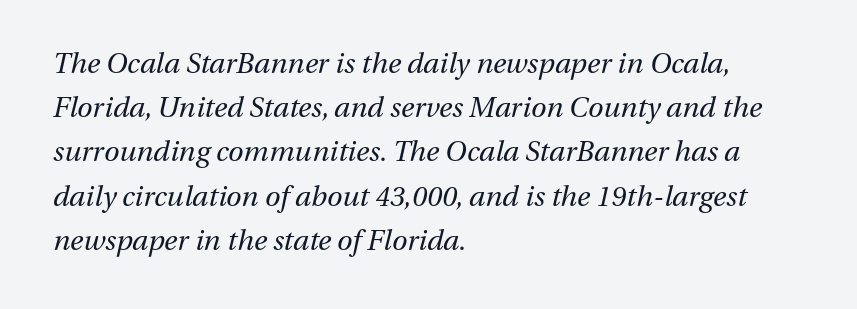
{"italic": "yes", "lean": "right", "slant_degrees": 13, "bold": "no", "weight": "regular", "width": "normal", "stroke_contrast": "medium", "x_height": "medium", "monospaced": "no", "underline": "no", "align": "left", "line_spacing": "normal", "line_spacing_ratio": 1.58, "letter_spacing": "normal", "letter_spacing_em": 0.0, "glyph_px": 28}
